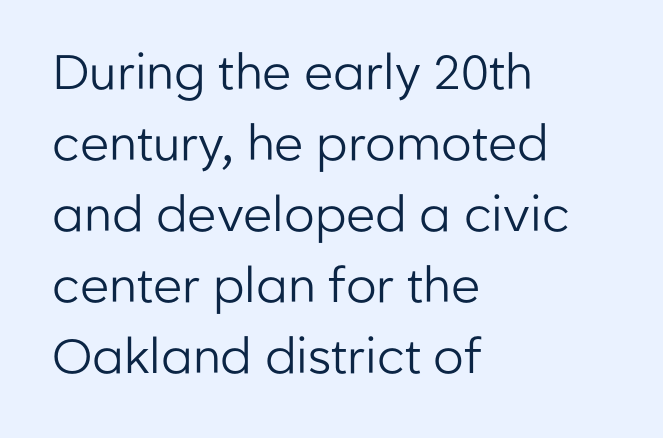
The image shows 48 px regular-weight sans-serif type, upright; set left-aligned, normal line spacing (1.48x), normal letter spacing, not underlined; low stroke contrast and a medium x-height.
